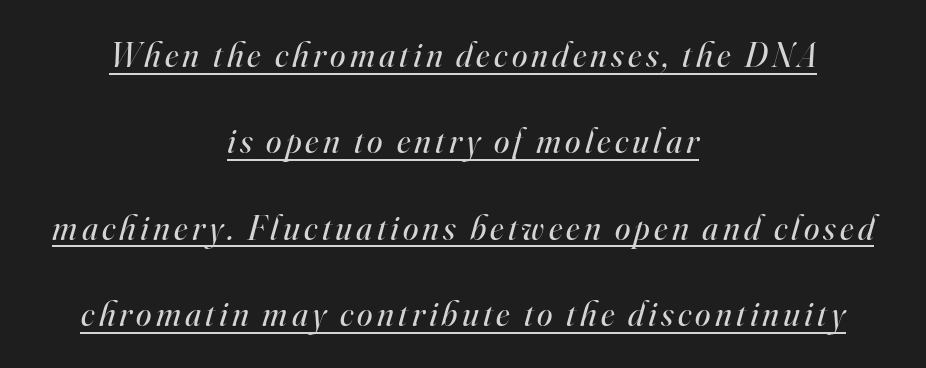
The image shows 35 px regular-weight serif type, italic (leaning right); set centered, loose line spacing (2.47x), underlined; high stroke contrast and a small x-height.
